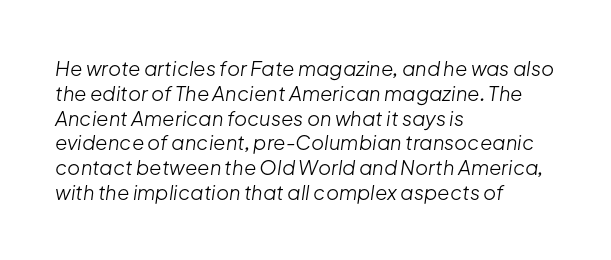
Q: Is the text bold? A: No.
Q: Is the text italic (slanted)? A: Yes, it leans right by about 8 degrees.
Q: Is the text underlined? A: No.
Q: How is the paragraph aligned? A: Left-aligned.
Q: Is the spacing between letters normal or unusually wide? A: Normal.
